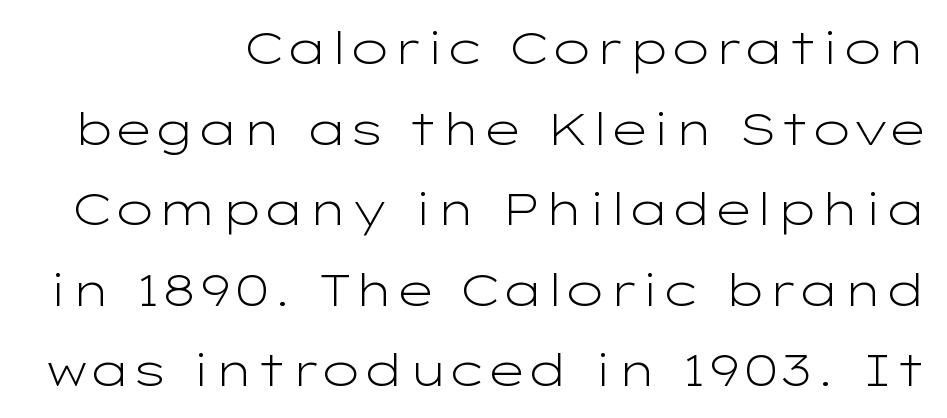
The image shows 45 px light, wide sans-serif type, upright; set right-aligned, line spacing 1.79x, normal letter spacing, not underlined; low stroke contrast and a medium x-height.
